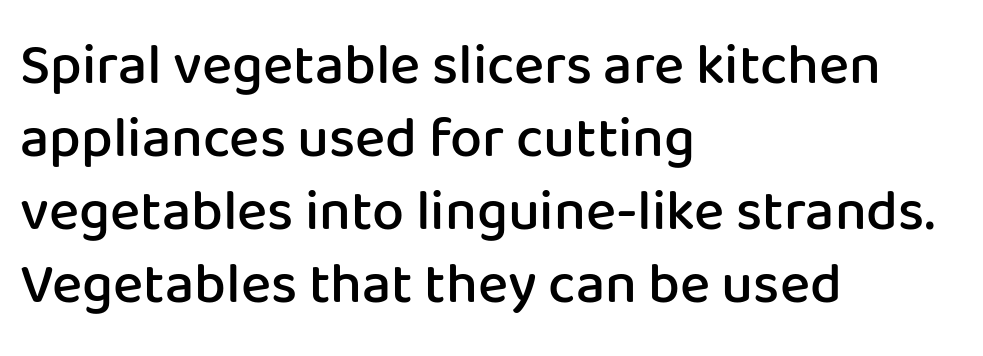
{"serif": "no", "italic": "no", "bold": "semi", "weight": "semibold", "width": "normal", "stroke_contrast": "low", "x_height": "medium", "monospaced": "no", "underline": "no", "align": "left", "line_spacing": "normal", "line_spacing_ratio": 1.28, "letter_spacing": "normal", "letter_spacing_em": 0.0, "glyph_px": 57}
